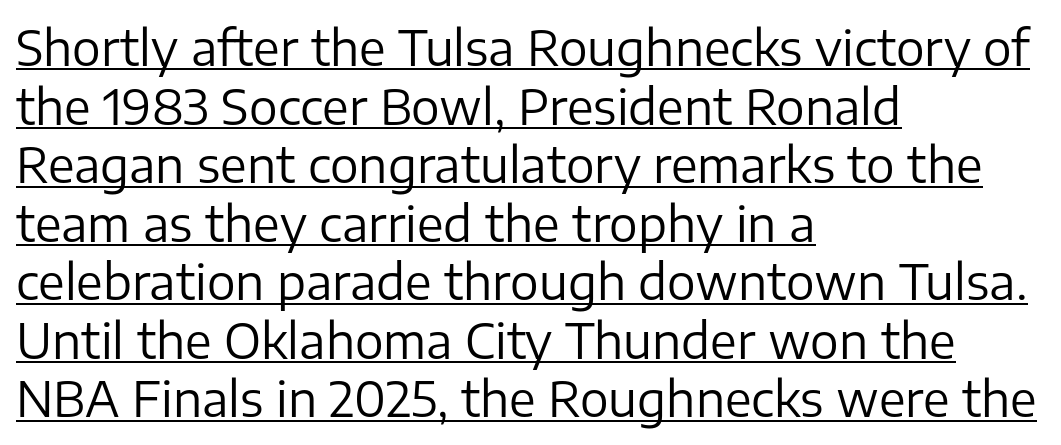
The image shows 48 px regular-weight sans-serif type, upright; set left-aligned, line spacing 1.22x, normal letter spacing, underlined; low stroke contrast and a medium x-height.
